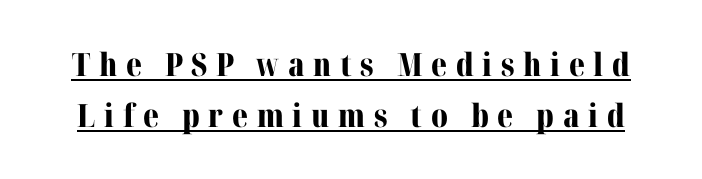
The image shows 32 px bold serif type, upright; set normal line spacing (1.6x), unusually wide letter spacing (+0.27 em), underlined; medium stroke contrast and a medium x-height.
